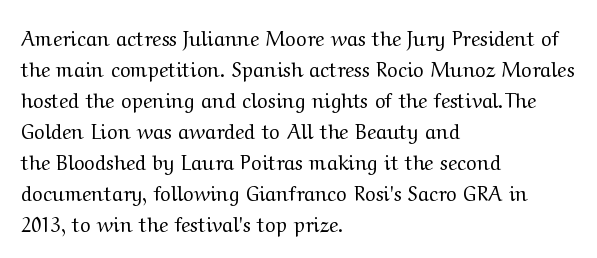
The face looks like a standard text weight, possibly lighter. The type is set solid horizontally, with unmodified tracking. The lettering stays uniformly vertical, giving the passage a roman look. Leading: standard. Casual observation: everything's shoved over to the left.
